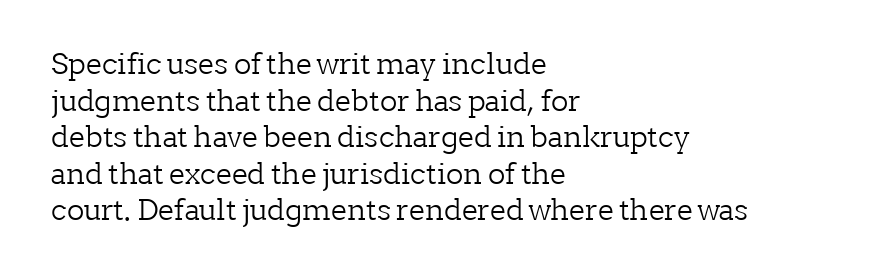
Q: Is the text bold? A: No.
Q: Is the text italic (slanted)? A: No, it is upright.
Q: Is the typeface a serif or a sans-serif typeface? A: Serif.
Q: Is the text underlined? A: No.
Q: How is the paragraph aligned? A: Left-aligned.
Q: Is the spacing between letters normal or unusually wide? A: Normal.
Q: Is the spacing between lines tight, normal or loose? A: Normal.
Q: Width (condensed, normal, or wide)? A: Normal.
Q: Stroke contrast? A: Low.
Q: x-height? A: Medium.
Q: Monospaced? A: No.
